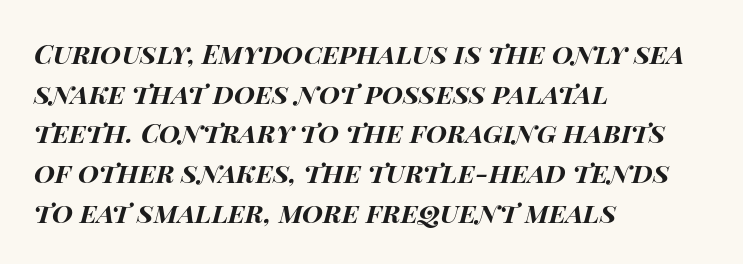
Q: Is the text bold? A: Yes.
Q: Is the text italic (slanted)? A: Yes, it leans right by about 15 degrees.
Q: Is the text underlined? A: No.
Q: How is the paragraph aligned? A: Left-aligned.
Q: Is the spacing between letters normal or unusually wide? A: Normal.
Q: Is the spacing between lines tight, normal or loose? A: Normal.
